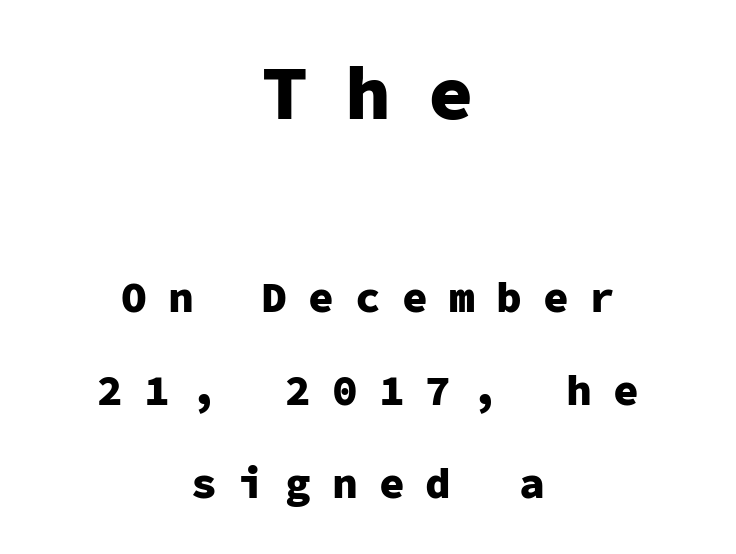
Baseline-to-baseline distance is far greater than the letter height. Reading down the block, each line starts at a different indent, mirrored at its end. Beneath every word, the page is bare. Regarding serifs, this sample does without them. Compared with typical body copy, the letter spacing here is much looser. You get the large type first, then a drop to smaller type.
